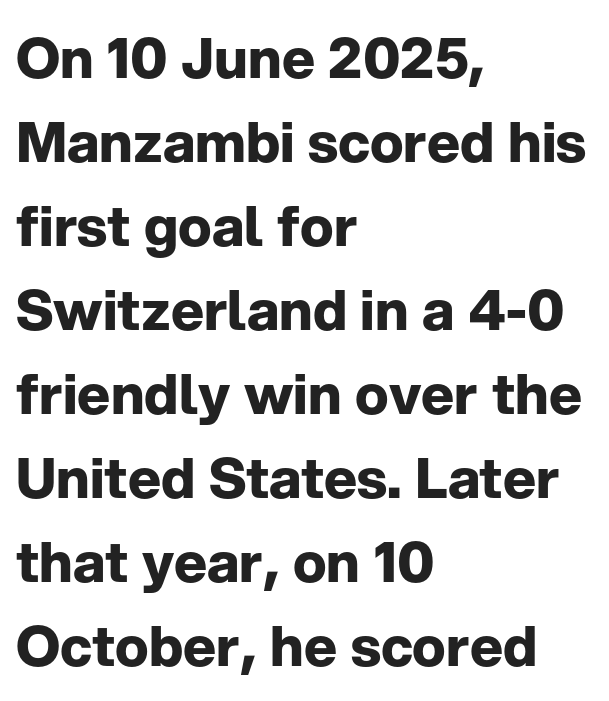
The image shows 56 px bold sans-serif type, upright; set left-aligned, normal line spacing (1.5x), normal letter spacing, not underlined; low stroke contrast and a medium x-height.
